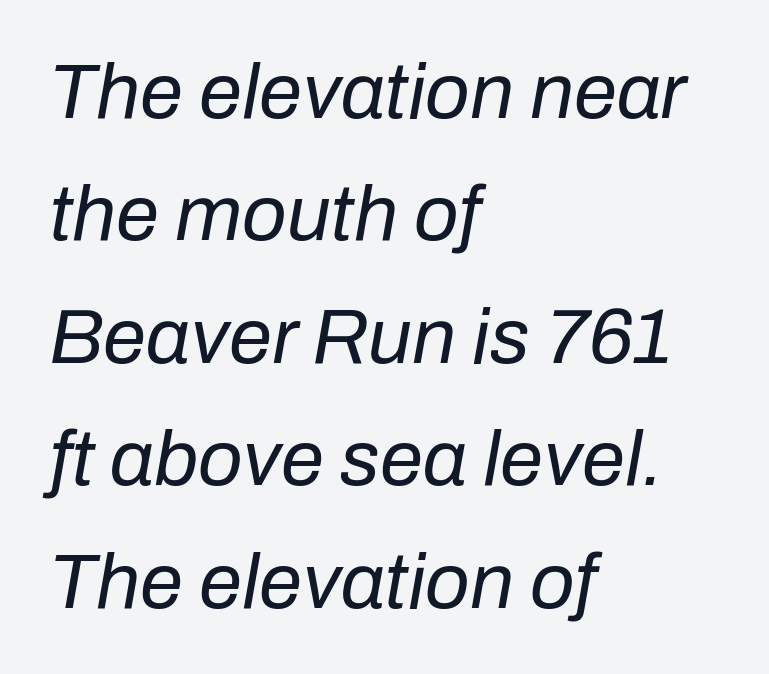
Q: Is the text bold? A: No.
Q: Is the text italic (slanted)? A: Yes, it leans right by about 10 degrees.
Q: Is the text underlined? A: No.
Q: How is the paragraph aligned? A: Left-aligned.
Q: Is the spacing between letters normal or unusually wide? A: Normal.
Q: Is the spacing between lines tight, normal or loose? A: Normal.
Q: Width (condensed, normal, or wide)? A: Normal.
Q: Stroke contrast? A: Low.
Q: x-height? A: Medium.
Q: Monospaced? A: No.
